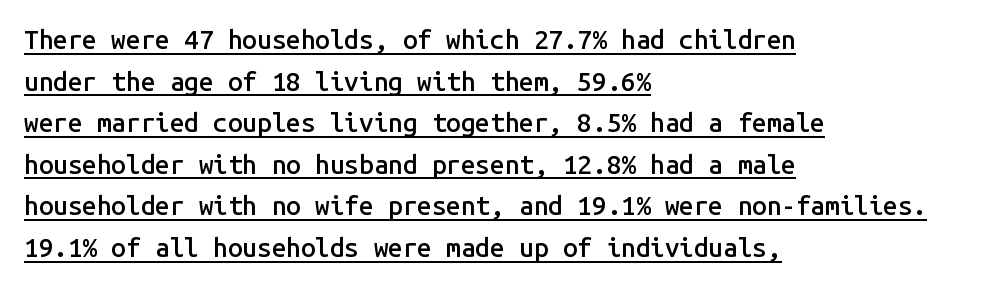
Q: Is the text bold? A: Semi-bold.
Q: Is the text italic (slanted)? A: No, it is upright.
Q: Is the text underlined? A: Yes.
Q: How is the paragraph aligned? A: Left-aligned.
Q: Is the spacing between letters normal or unusually wide? A: Normal.
Q: Is the spacing between lines tight, normal or loose? A: Normal.
